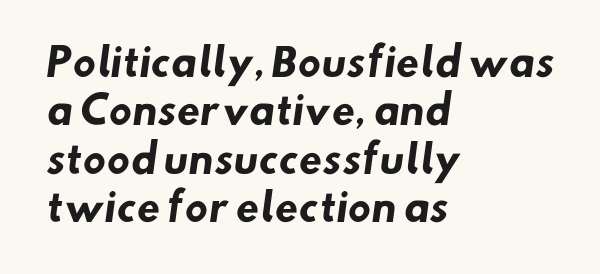
The image shows 38 px heavy sans-serif type; set left-aligned, normal line spacing (1.27x), normal letter spacing, not underlined; low stroke contrast and a small x-height.
